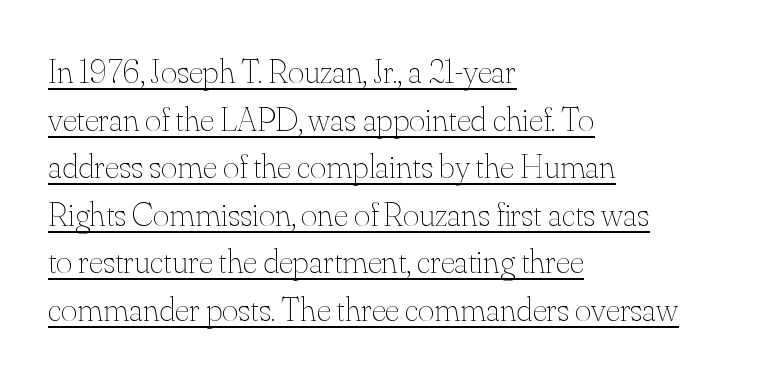
A roman cut, with each character standing at attention. Which margin do the lines hug? The left one — the right edge is uneven. Normally led — the rows are evenly, conventionally spaced. Each line of the rendering has a horizontal stroke beneath the glyphs. The passage shown is typed in a proportional face where columns would drift.
